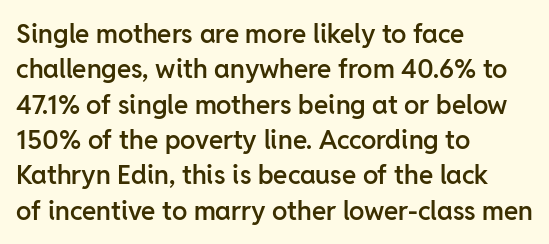
Quick note: underline off. Is the letter spacing exaggerated? No — it looks like the ordinary default. Each new line begins a customary step beneath the previous one. Its strokes are somewhat broadened, the hallmark of semibold type.
